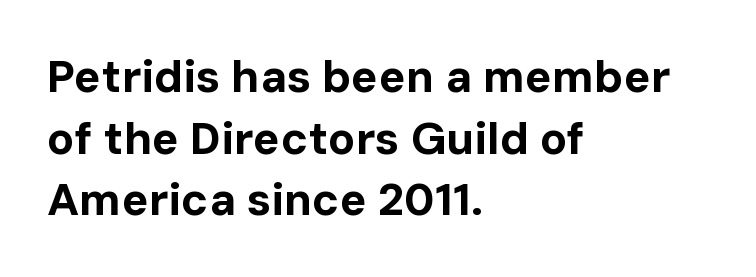
Q: Is the text bold? A: Yes.
Q: Is the text italic (slanted)? A: No, it is upright.
Q: Is the typeface a serif or a sans-serif typeface? A: Sans-serif.
Q: Is the text underlined? A: No.
Q: How is the paragraph aligned? A: Left-aligned.
Q: Is the spacing between letters normal or unusually wide? A: Normal.
Q: Is the spacing between lines tight, normal or loose? A: Normal.
Q: Width (condensed, normal, or wide)? A: Normal.
Q: Stroke contrast? A: Low.
Q: x-height? A: Medium.
Q: Monospaced? A: No.
